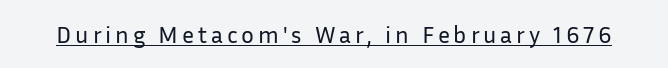
Q: Is the text bold? A: No.
Q: Is the text italic (slanted)? A: No, it is upright.
Q: Is the text underlined? A: Yes.
